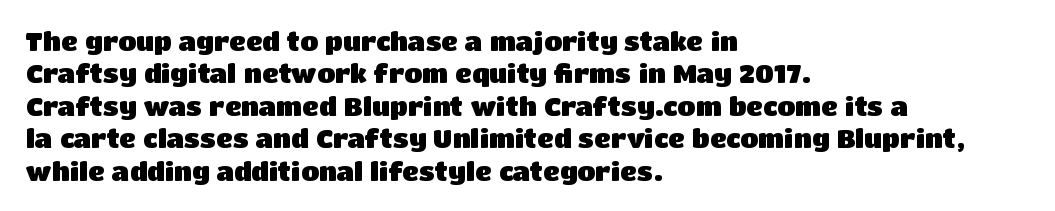
Q: Is the text bold? A: Yes.
Q: Is the text italic (slanted)? A: No, it is upright.
Q: Is the text underlined? A: No.
Q: How is the paragraph aligned? A: Left-aligned.
Q: Is the spacing between letters normal or unusually wide? A: Normal.
Q: Is the spacing between lines tight, normal or loose? A: Normal.
